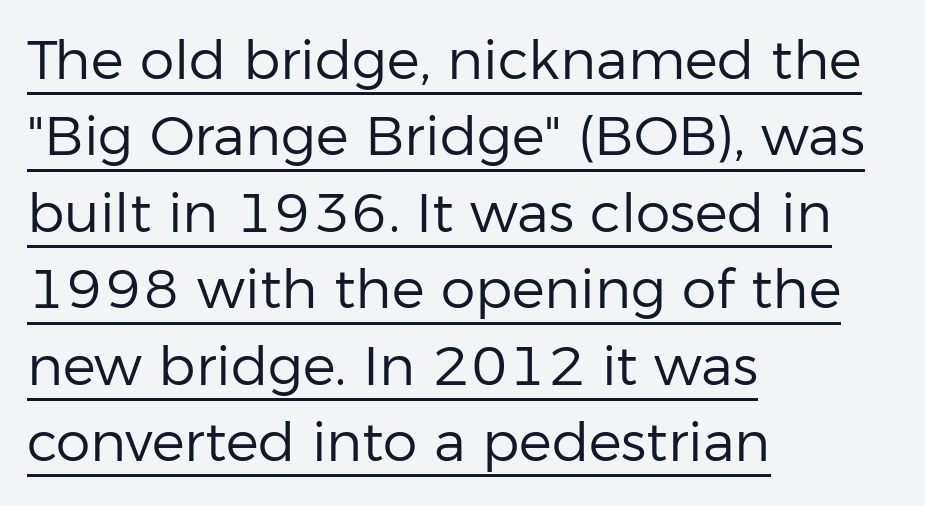
Is this a fixed-width face? No — the glyphs have proportional, varying widths. The rendering uses the underline text-decoration. Default kerning and tracking; the words read as compact shapes. The typography opts for an upright posture over an oblique one. A normal amount of white space separates one row of letters from the next. No heavy texture on the line: the type isn't bold.
